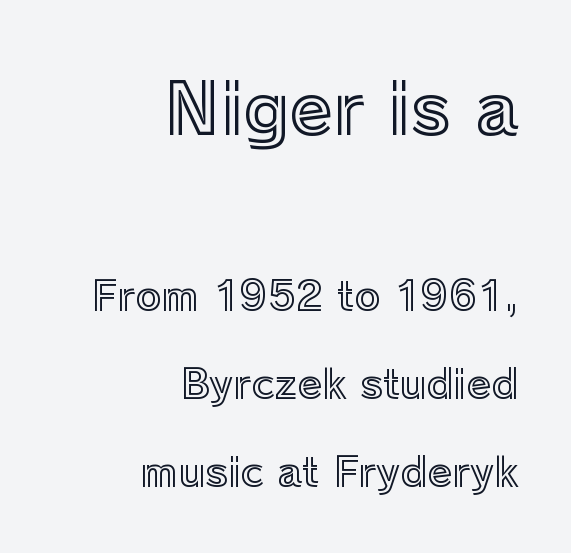
Q: Is the text italic (slanted)? A: No, it is upright.
Q: Is the text underlined? A: No.
Q: How is the paragraph aligned? A: Right-aligned.
Q: Is the spacing between letters normal or unusually wide? A: Normal.
Q: Is the spacing between lines tight, normal or loose? A: Loose.
Q: Which block of text is set in a larger size, the first (top) or the second (bottom)? A: The first (top) one.
Q: Width (condensed, normal, or wide)? A: Normal.
Q: x-height? A: Medium.
Q: Monospaced? A: No.
